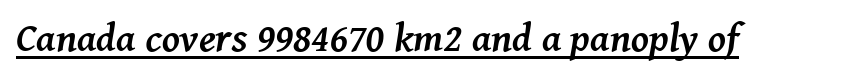
Notice how a bar underscores the lettering throughout. Font category for this specimen: serif. There is no visible air inserted between adjacent glyphs. A full-strength bold gives these letters their thick strokes.
